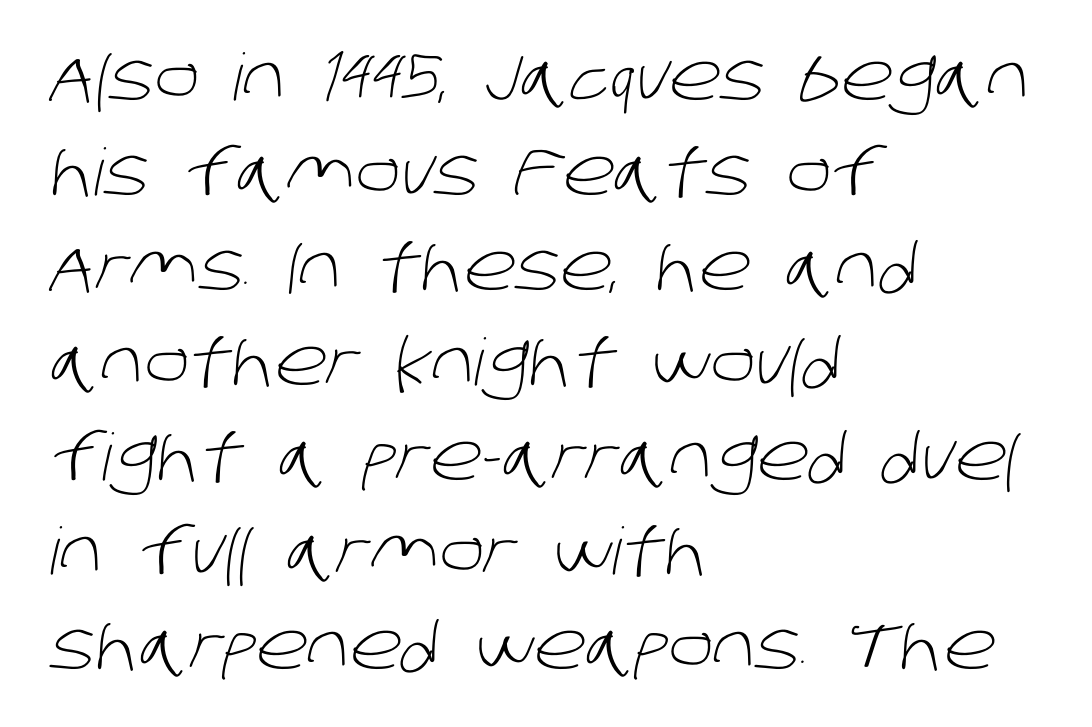
{"serif": "no", "bold": "no", "weight": "light", "width": "normal", "stroke_contrast": "low", "x_height": "large", "monospaced": "no", "underline": "no", "align": "left", "line_spacing": "normal", "line_spacing_ratio": 1.46, "letter_spacing": "normal", "letter_spacing_em": 0.0, "glyph_px": 65}
